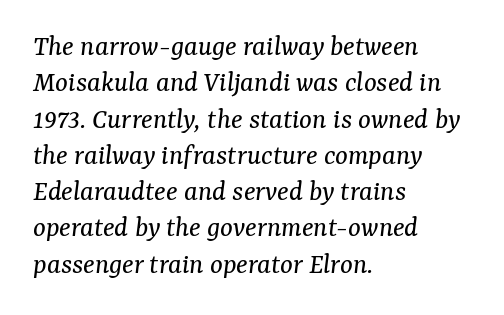
{"serif": "yes", "italic": "yes", "lean": "right", "slant_degrees": 7, "bold": "no", "weight": "regular", "width": "normal", "stroke_contrast": "medium", "x_height": "medium", "monospaced": "no", "underline": "no", "align": "left", "line_spacing_ratio": 1.21, "letter_spacing": "normal", "letter_spacing_em": 0.0, "glyph_px": 30}
